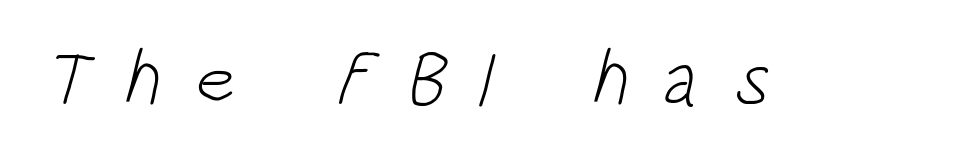
The image shows 76 px light, condensed sans-serif type; set unusually wide letter spacing (+0.44 em), not underlined; low stroke contrast and a large x-height.
